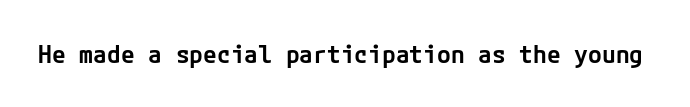
{"italic": "no", "bold": "semi", "underline": "no", "letter_spacing": "normal", "letter_spacing_em": 0.0, "glyph_px": 25}
